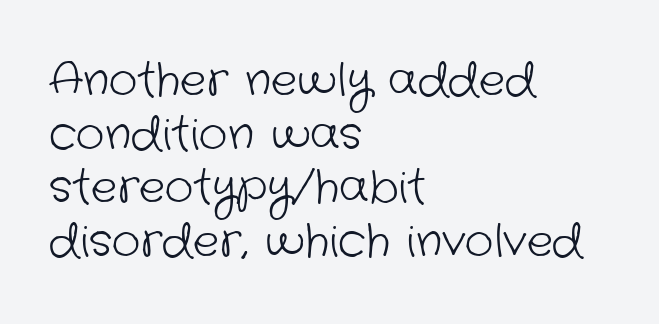
The image shows 44 px light sans-serif type; set left-aligned, line spacing 1.22x, normal letter spacing, not underlined; low stroke contrast and a medium x-height.
